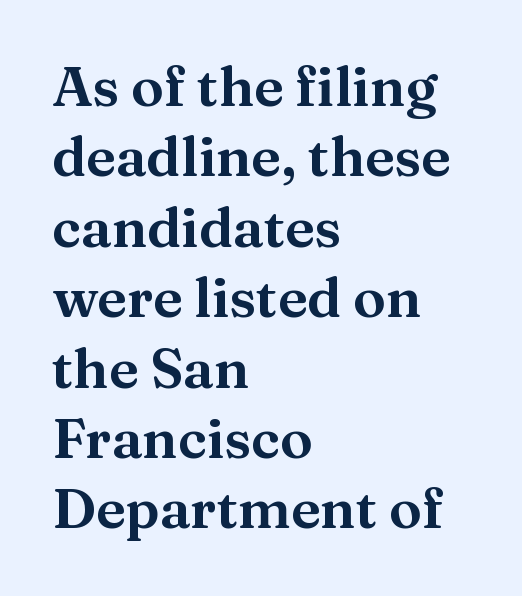
Q: Is the text italic (slanted)? A: No, it is upright.
Q: Is the typeface a serif or a sans-serif typeface? A: Serif.
Q: Is the text underlined? A: No.
Q: How is the paragraph aligned? A: Left-aligned.
Q: Is the spacing between letters normal or unusually wide? A: Normal.
Q: Is the spacing between lines tight, normal or loose? A: Normal.
Q: Width (condensed, normal, or wide)? A: Normal.
Q: Stroke contrast? A: Medium.
Q: x-height? A: Medium.
Q: Monospaced? A: No.
